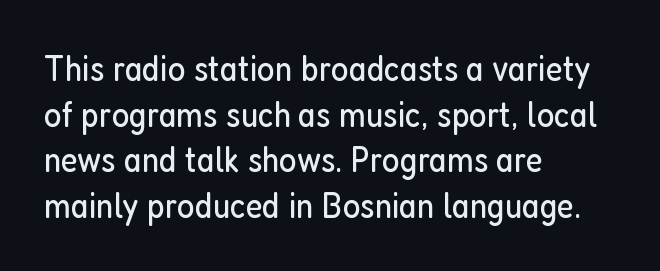
A bare baseline throughout the passage. Quick note: not italic, upright. This sample has the flowing, uneven cadence of proportional lettering. This sample uses a sans-serif face. Tracking here is standard; glyphs follow each other at the usual distance. Line starts are locked; line ends wander.
